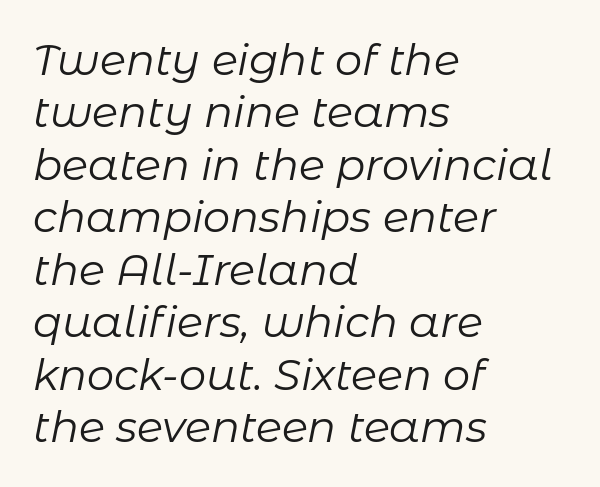
The string is rendered with underlining switched off. The passage shown is typed in a proportional face where columns would drift. The gaps between neighbouring characters are ordinary and unremarkable. Is the type heavy? It reads as light-to-regular instead. The glyphs look as if they've been sheared to an angle. Compared with a centered layout, this one pins lines to the left instead.
